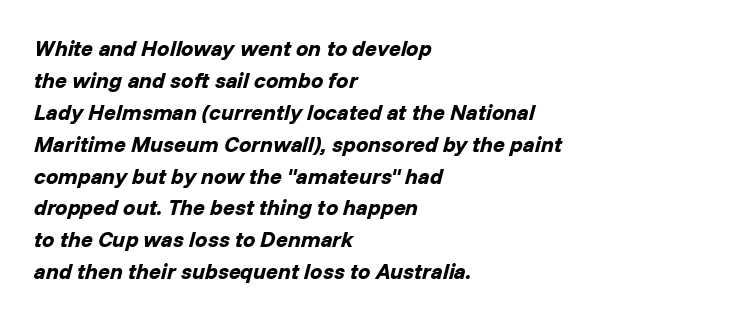
{"italic": "yes", "lean": "right", "slant_degrees": 14, "bold": "yes", "underline": "no", "align": "left", "line_spacing": "normal", "line_spacing_ratio": 1.45, "letter_spacing": "normal", "letter_spacing_em": 0.0, "glyph_px": 22}
